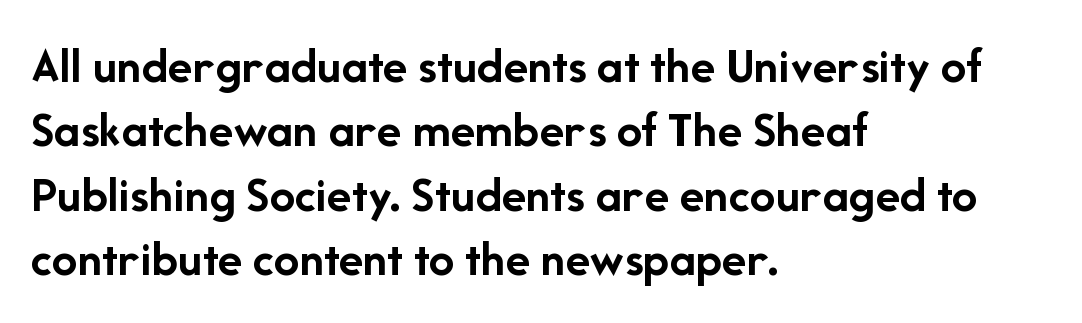
The image shows 51 px semibold sans-serif type, upright; set left-aligned, normal line spacing (1.26x), normal letter spacing, not underlined; low stroke contrast and a medium x-height.
